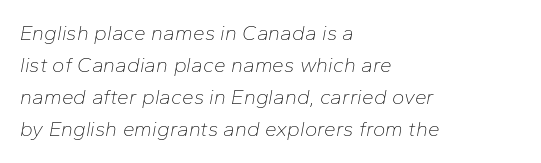
Horizontally, the lines are justified to the leading edge only. Descenders hang freely into open space. Unbolded letterforms with no extra heft. A typesetter would call this leading conventional body-copy spacing. The rendering keeps characters at their native spacing. The axis of the letterforms is tilted away from vertical.
